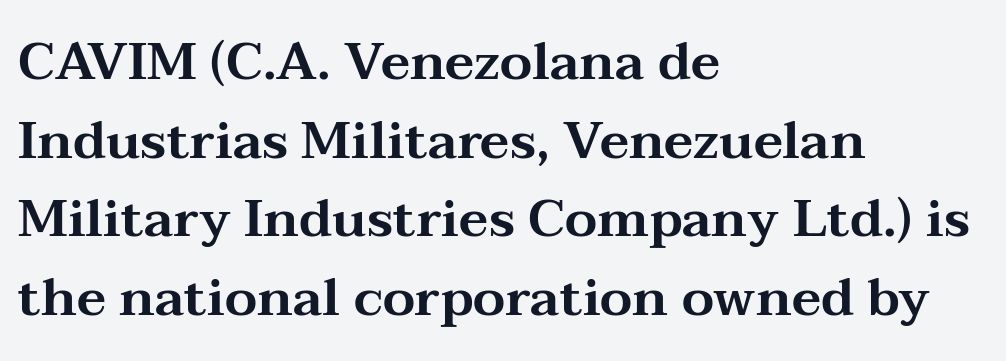
Normally led — the rows are evenly, conventionally spaced. Note the varied advance widths — an 'i' is clearly narrower than an 'm'. Inter-character spacing is left at the font's built-in metrics. Quick note: underline off. Horizontal alignment here is leftward, the default for most running prose.
